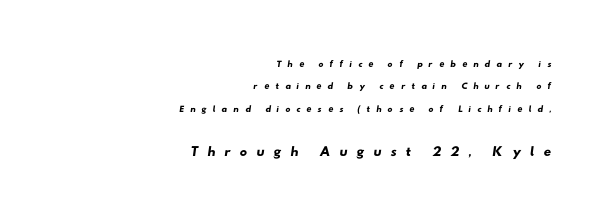
One glance says typical: line gaps are just what's usual. Which margin do the lines hug? The right one — the left edge is uneven. Letters rest on an invisible, unmarked baseline. The later block is typeset at a bigger size than the earlier block. Tracking value appears strongly positive — letters spread wide.
